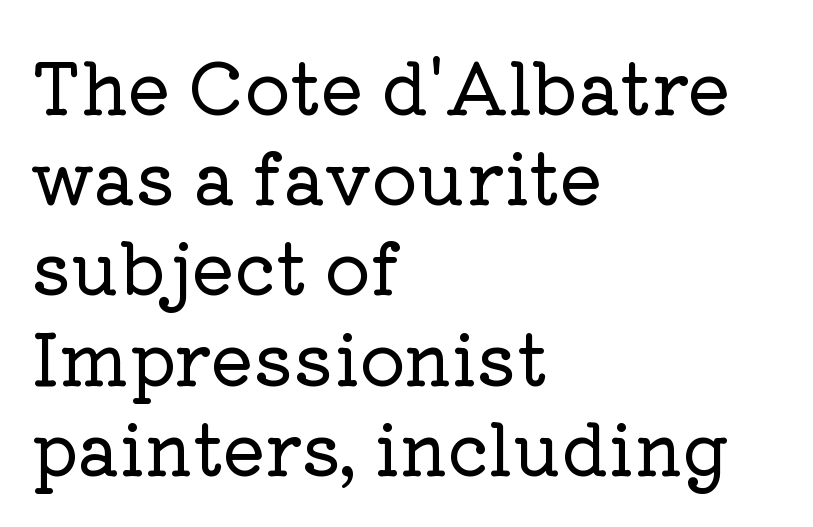
The image shows 71 px serif type, upright; set left-aligned, normal line spacing (1.27x), normal letter spacing, not underlined; low stroke contrast and a medium x-height.
